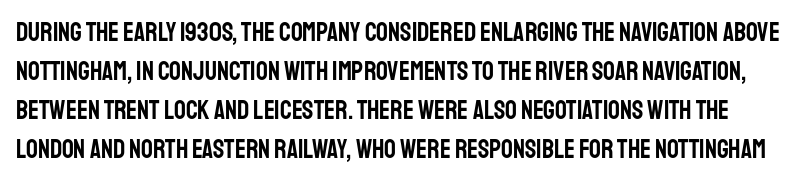
The image shows 26 px text type, upright; set normal line spacing (1.5x), normal letter spacing, not underlined.
